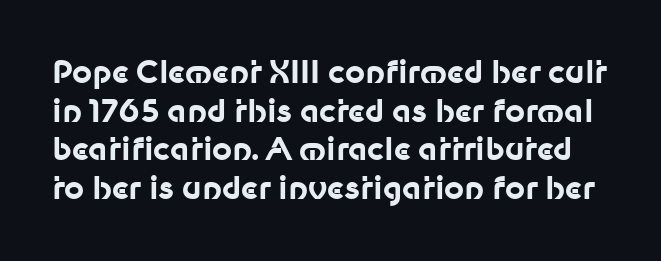
{"serif": "no", "italic": "no", "bold": "yes", "weight": "bold", "width": "normal", "stroke_contrast": "low", "x_height": "medium", "monospaced": "no", "underline": "no", "line_spacing": "normal", "line_spacing_ratio": 1.25, "letter_spacing": "normal", "letter_spacing_em": 0.0, "glyph_px": 31}
